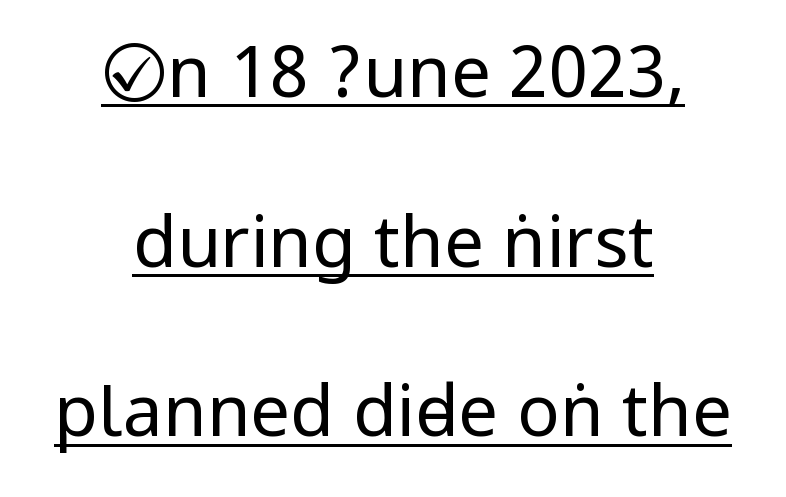
{"serif": "no", "italic": "no", "bold": "no", "weight": "regular", "width": "condensed", "stroke_contrast": "low", "underline": "yes", "align": "center", "line_spacing": "loose", "line_spacing_ratio": 2.39, "letter_spacing": "normal", "letter_spacing_em": 0.0, "glyph_px": 71}
